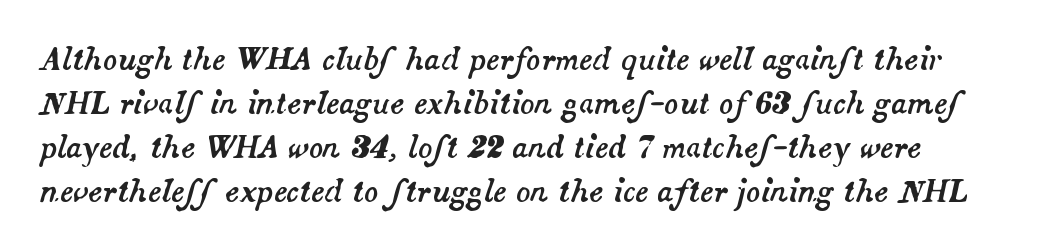
Q: Is the text italic (slanted)? A: Yes, it leans right by about 14 degrees.
Q: Is the text underlined? A: No.
Q: Is the spacing between letters normal or unusually wide? A: Normal.
Q: Is the spacing between lines tight, normal or loose? A: Normal.
Q: Width (condensed, normal, or wide)? A: Normal.
Q: Stroke contrast? A: Medium.
Q: x-height? A: Small.
Q: Monospaced? A: No.
